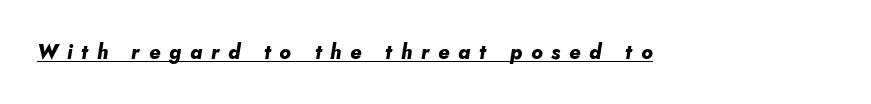
Display-style spreading of the glyphs; the letterfit is very open. Heavy-handed strokes throughout: this text is bold. Compared with undecorated copy, this sample adds a rule below the words. Emphasis-style slanted type is in use.
